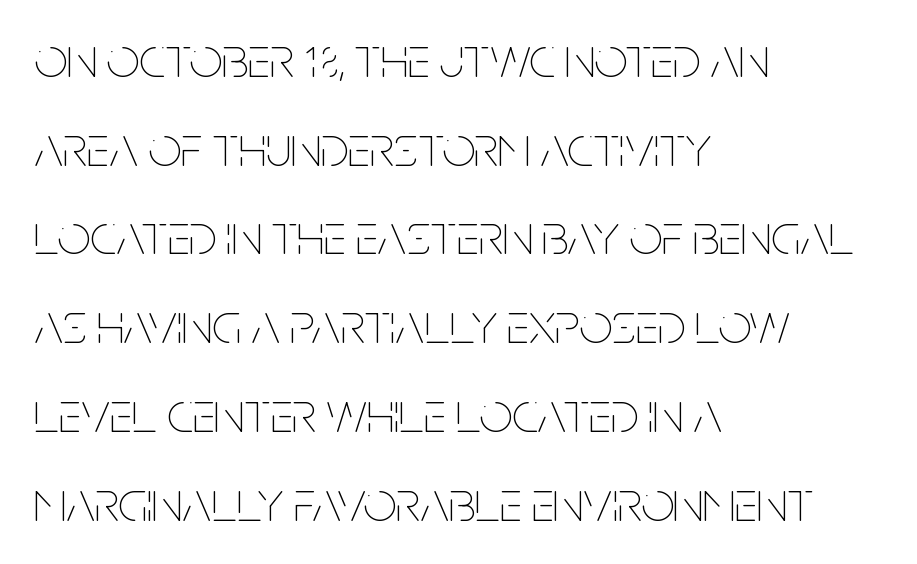
The image shows 58 px thin, condensed type, upright; set left-aligned, normal line spacing (1.53x), normal letter spacing, not underlined; low stroke contrast and a large x-height.
